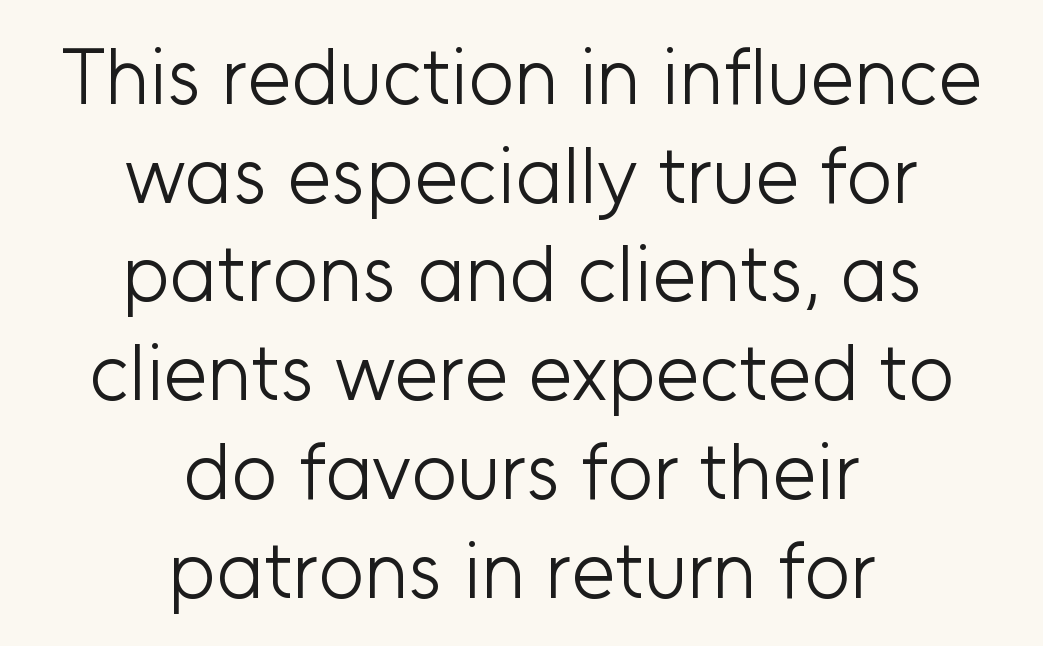
The image shows 79 px light sans-serif type, upright; set centered, normal line spacing (1.25x), normal letter spacing, not underlined; low stroke contrast and a medium x-height.
